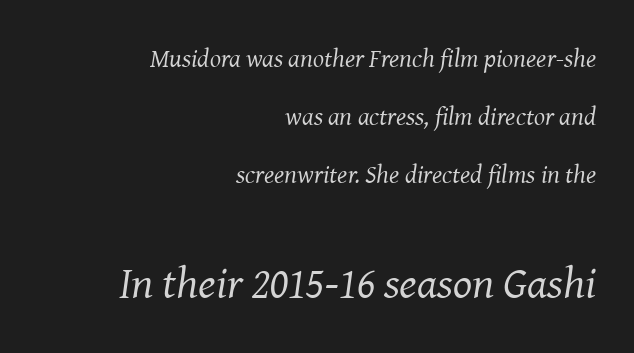
{"serif": "yes", "italic": "yes", "lean": "right", "slant_degrees": 8, "bold": "no", "weight": "regular", "width": "normal", "stroke_contrast": "medium", "x_height": "medium", "monospaced": "no", "underline": "no", "align": "right", "line_spacing": "loose", "line_spacing_ratio": 2.23, "letter_spacing": "normal", "letter_spacing_em": 0.0, "larger_block": "second", "size_ratio": 1.73, "glyph_px": 45}
